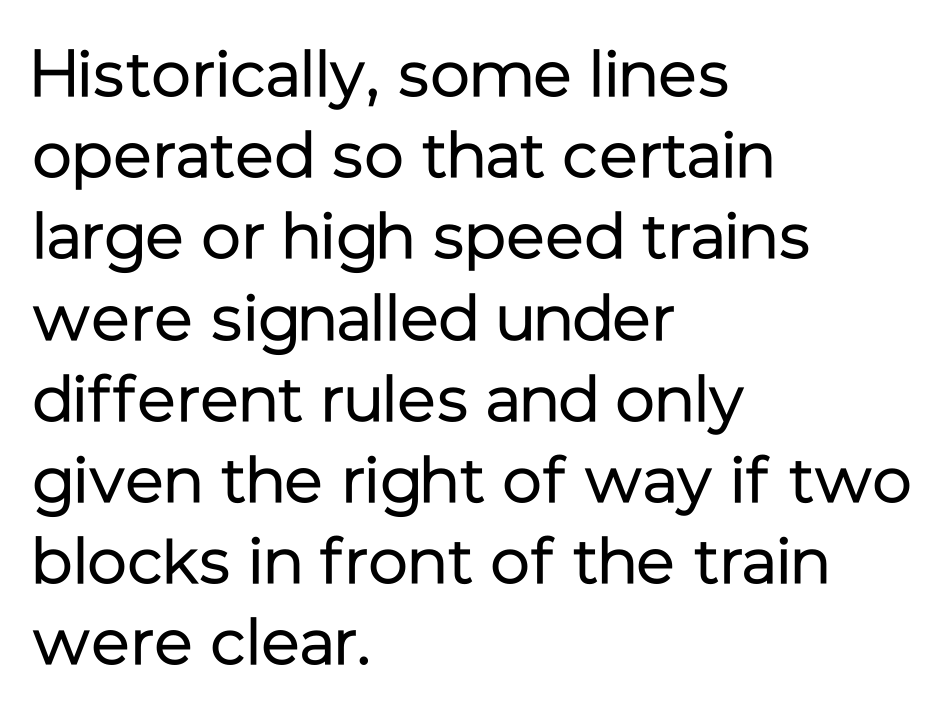
{"serif": "no", "italic": "no", "bold": "no", "weight": "regular", "width": "normal", "stroke_contrast": "low", "x_height": "medium", "monospaced": "no", "underline": "no", "align": "left", "line_spacing_ratio": 1.23, "letter_spacing": "normal", "letter_spacing_em": 0.0, "glyph_px": 66}
